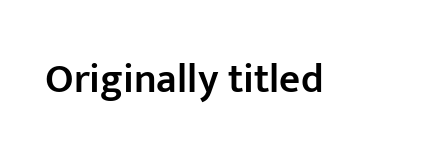
{"serif": "no", "italic": "no", "bold": "semi", "weight": "semibold", "width": "normal", "stroke_contrast": "low", "x_height": "medium", "monospaced": "no", "underline": "no", "letter_spacing": "normal", "letter_spacing_em": 0.0, "glyph_px": 41}
